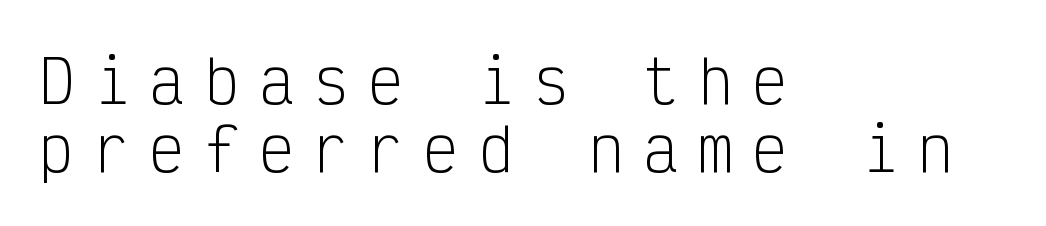
{"serif": "no", "italic": "no", "bold": "no", "weight": "light", "width": "condensed", "stroke_contrast": "low", "x_height": "medium", "monospaced": "yes", "underline": "no", "align": "left", "line_spacing": "tight", "line_spacing_ratio": 1.15, "letter_spacing": "wide", "letter_spacing_em": 0.33, "glyph_px": 59}
